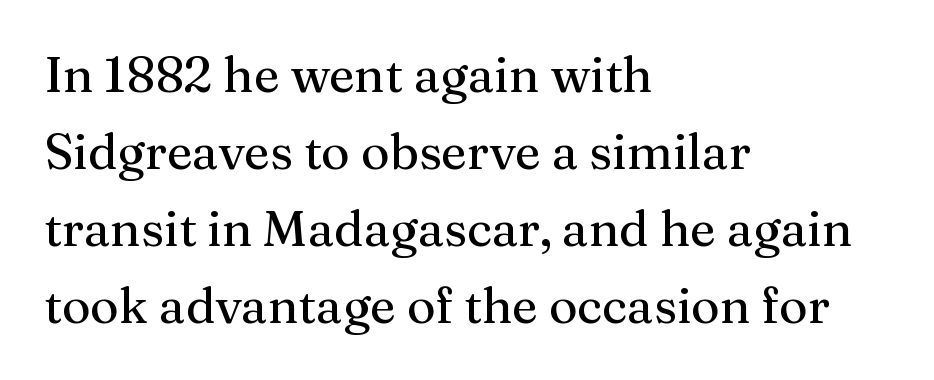
Q: Is the text italic (slanted)? A: No, it is upright.
Q: Is the typeface a serif or a sans-serif typeface? A: Serif.
Q: Is the text underlined? A: No.
Q: How is the paragraph aligned? A: Left-aligned.
Q: Is the spacing between letters normal or unusually wide? A: Normal.
Q: Is the spacing between lines tight, normal or loose? A: Normal.
Q: Width (condensed, normal, or wide)? A: Normal.
Q: Stroke contrast? A: Medium.
Q: x-height? A: Medium.
Q: Monospaced? A: No.
